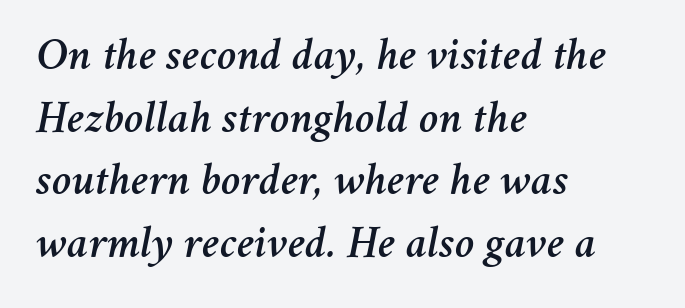
{"italic": "yes", "lean": "right", "slant_degrees": 11, "width": "normal", "stroke_contrast": "medium", "x_height": "medium", "monospaced": "no", "underline": "no", "align": "left", "line_spacing": "normal", "line_spacing_ratio": 1.33, "letter_spacing": "normal", "letter_spacing_em": 0.0, "glyph_px": 47}
